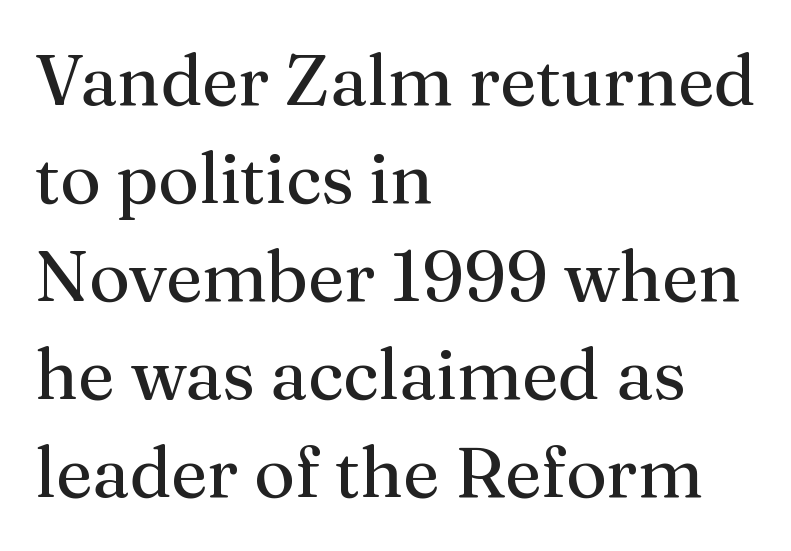
The image shows 71 px regular-weight serif type, upright; set left-aligned, normal line spacing (1.38x), normal letter spacing, not underlined; medium stroke contrast and a medium x-height.
